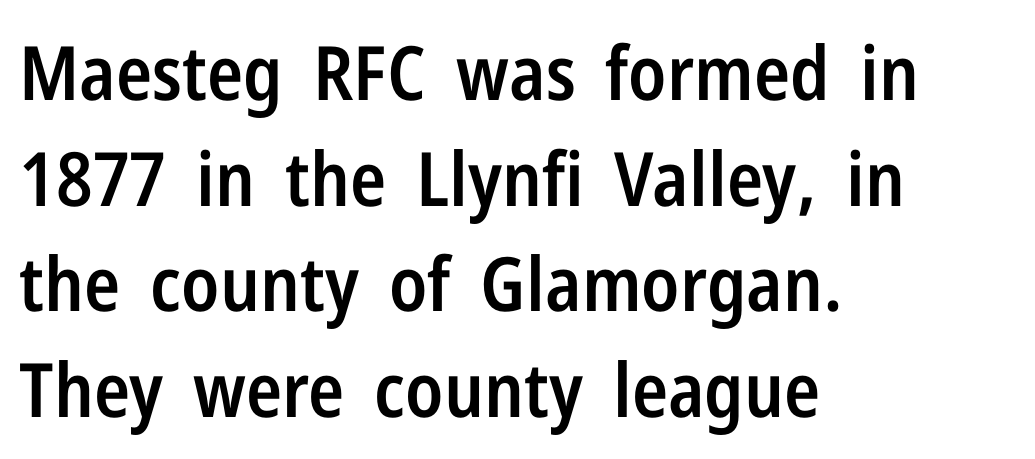
Q: Is the text bold? A: Semi-bold.
Q: Is the text italic (slanted)? A: No, it is upright.
Q: Is the typeface a serif or a sans-serif typeface? A: Sans-serif.
Q: Is the text underlined? A: No.
Q: How is the paragraph aligned? A: Left-aligned.
Q: Is the spacing between letters normal or unusually wide? A: Normal.
Q: Is the spacing between lines tight, normal or loose? A: Normal.
Q: Width (condensed, normal, or wide)? A: Condensed.
Q: Stroke contrast? A: Low.
Q: x-height? A: Medium.
Q: Monospaced? A: No.
